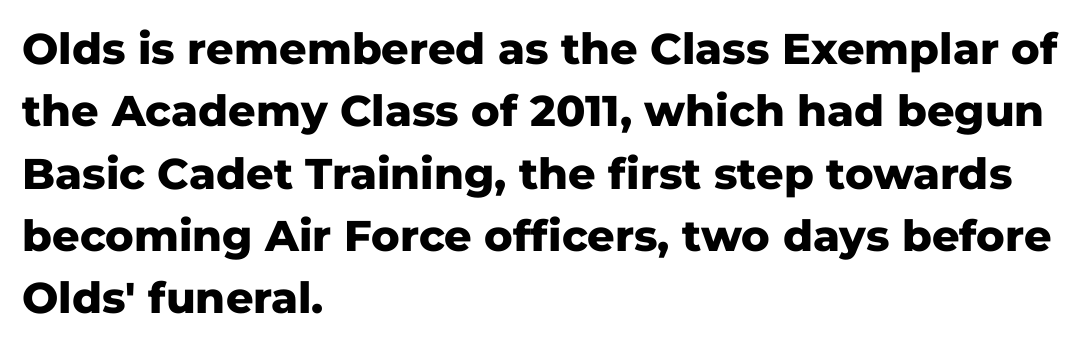
{"serif": "no", "italic": "no", "bold": "yes", "weight": "heavy", "width": "normal", "stroke_contrast": "low", "x_height": "medium", "monospaced": "no", "underline": "no", "align": "left", "line_spacing": "normal", "line_spacing_ratio": 1.45, "letter_spacing": "normal", "letter_spacing_em": 0.0, "glyph_px": 43}
